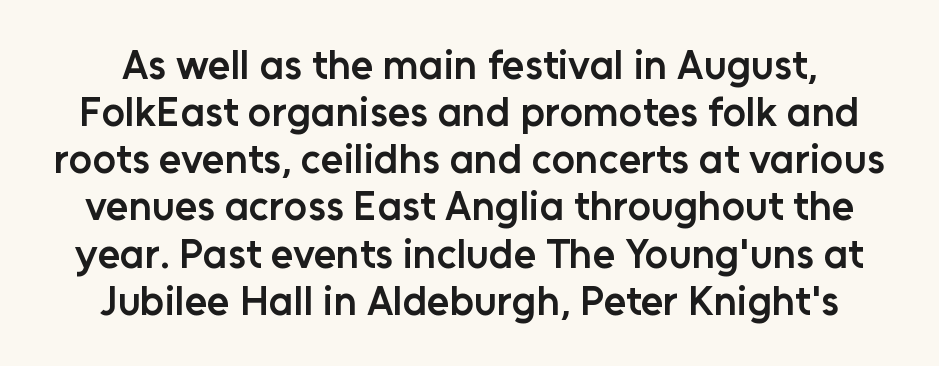
{"serif": "no", "italic": "no", "bold": "semi", "weight": "semibold", "width": "normal", "stroke_contrast": "low", "x_height": "medium", "monospaced": "no", "underline": "no", "line_spacing": "tight", "line_spacing_ratio": 1.15, "letter_spacing": "normal", "letter_spacing_em": 0.0, "glyph_px": 41}
